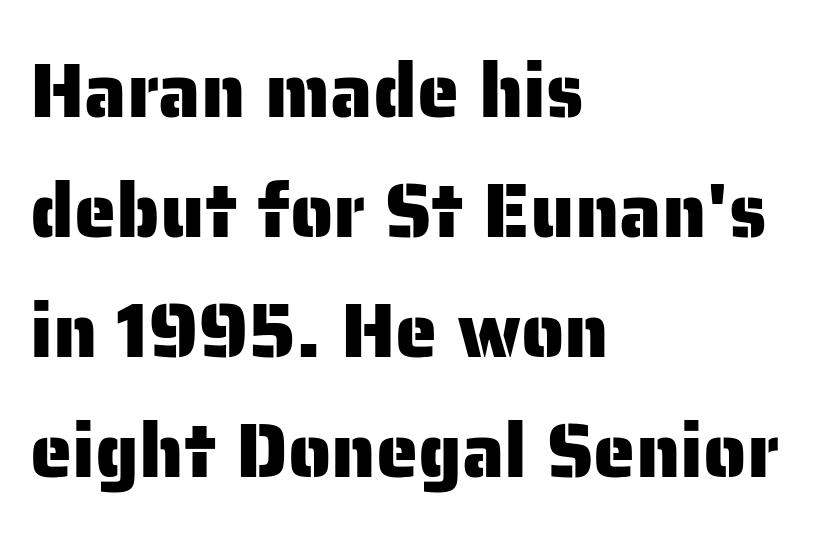
Q: Is the text italic (slanted)? A: No, it is upright.
Q: Is the typeface a serif or a sans-serif typeface? A: Sans-serif.
Q: Is the text underlined? A: No.
Q: How is the paragraph aligned? A: Left-aligned.
Q: Is the spacing between letters normal or unusually wide? A: Normal.
Q: Is the spacing between lines tight, normal or loose? A: Normal.
Q: Width (condensed, normal, or wide)? A: Normal.
Q: Stroke contrast? A: Low.
Q: x-height? A: Medium.
Q: Monospaced? A: No.
